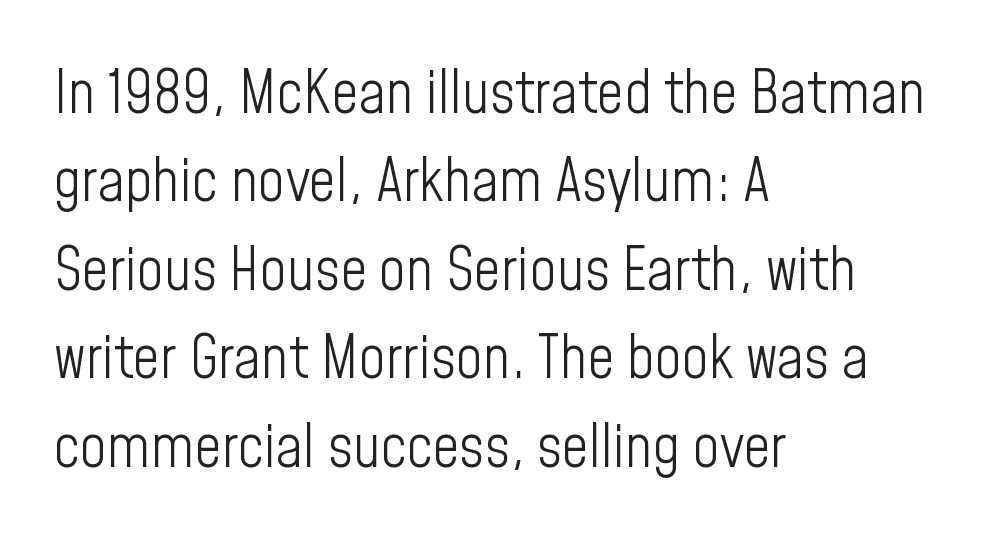
{"serif": "no", "italic": "no", "bold": "no", "weight": "light", "width": "condensed", "stroke_contrast": "low", "x_height": "medium", "monospaced": "no", "underline": "no", "align": "left", "line_spacing": "normal", "line_spacing_ratio": 1.5, "letter_spacing": "normal", "letter_spacing_em": 0.0, "glyph_px": 59}
